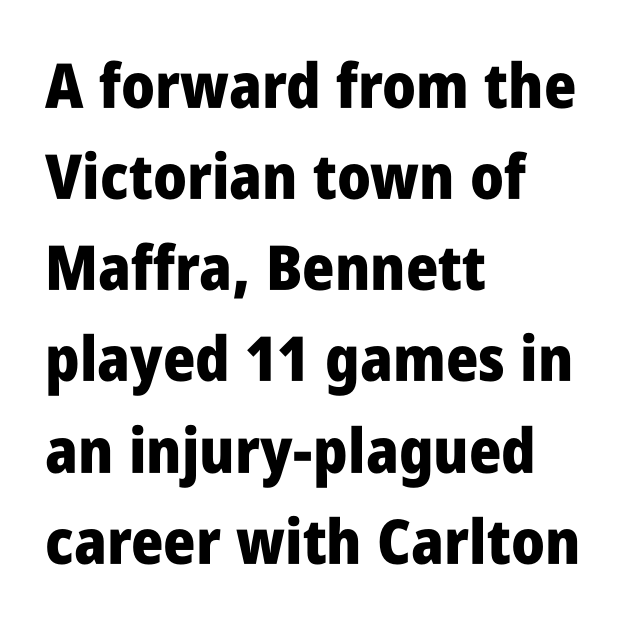
Leftover space on each line is placed entirely after the last word. These words are printed bold, with thick strokes throughout. This block has exactly the height ordinary leading produces. The face used here is a sans, in the tradition of grotesques and geometrics. Does the lettering tilt? It doesn't — this is upright. Words float on clear page, feet unadorned.
